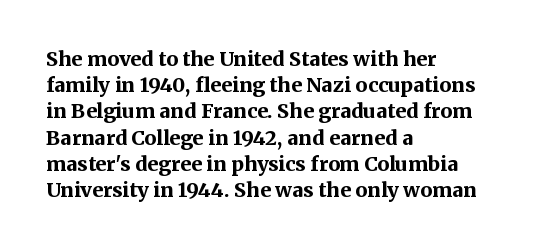
{"italic": "no", "bold": "yes", "underline": "no", "align": "left", "line_spacing": "normal", "line_spacing_ratio": 1.31, "letter_spacing": "normal", "letter_spacing_em": 0.0, "glyph_px": 20}
